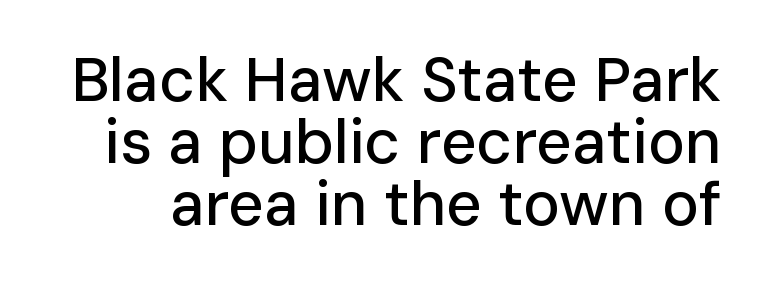
{"serif": "no", "italic": "no", "width": "normal", "stroke_contrast": "low", "x_height": "medium", "monospaced": "no", "underline": "no", "line_spacing": "tight", "line_spacing_ratio": 1.0, "letter_spacing": "normal", "letter_spacing_em": 0.0, "glyph_px": 62}
